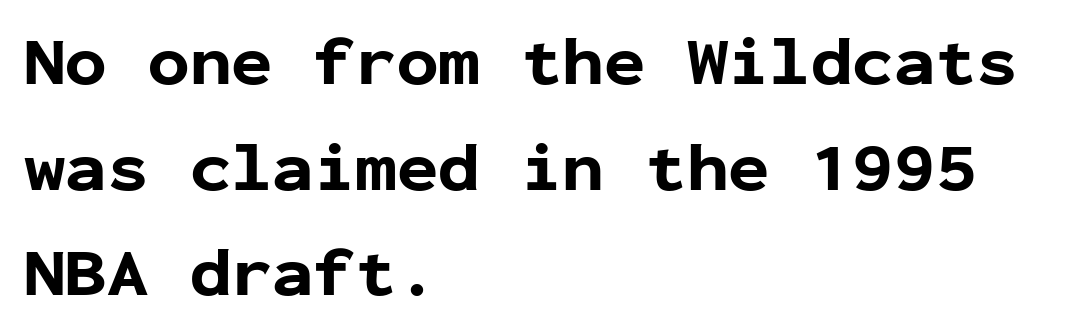
Grotesque or geometric, the face here clearly has no serifs. A typesetter would call this monospace, since all characters share one set width. Italic: no, the glyphs are upright roman. The font is running at its bold setting. Compared with typical paragraphs, the rows here are spaced about the same.
